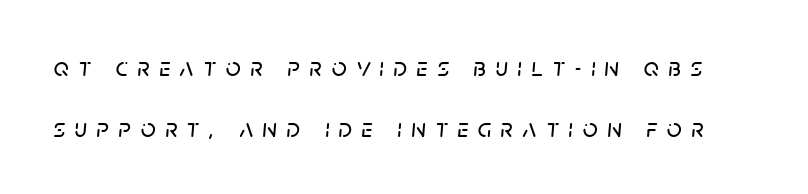
Q: Is the text italic (slanted)? A: Yes, it leans right by about 5 degrees.
Q: Is the text underlined? A: No.
Q: Is the spacing between letters normal or unusually wide? A: Unusually wide.
Q: Is the spacing between lines tight, normal or loose? A: Loose.
